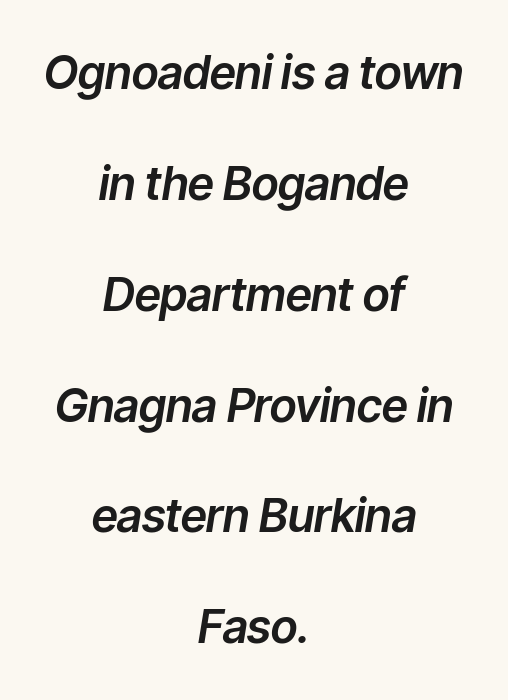
Q: Is the text italic (slanted)? A: Yes, it leans right by about 9 degrees.
Q: Is the text underlined? A: No.
Q: How is the paragraph aligned? A: Centered.
Q: Is the spacing between letters normal or unusually wide? A: Normal.
Q: Is the spacing between lines tight, normal or loose? A: Loose.
Q: Width (condensed, normal, or wide)? A: Normal.
Q: Stroke contrast? A: Low.
Q: x-height? A: Medium.
Q: Monospaced? A: No.
